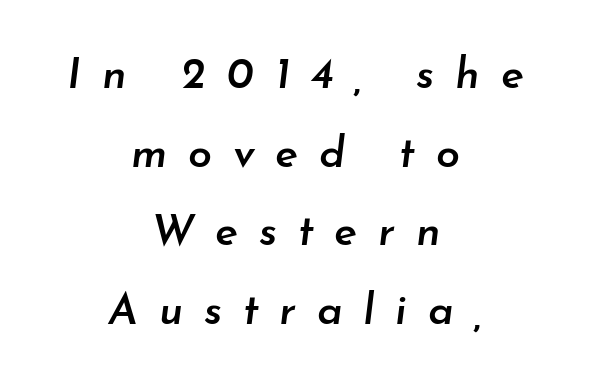
The passage shown is not underscored anywhere. This sample uses expanded letter spacing, leaving extra air between glyphs. The axis of the letterforms is tilted away from vertical. A typesetter would call this proportional, since set widths differ per character. These words are printed semibold, heavier than regular yet not bold.
